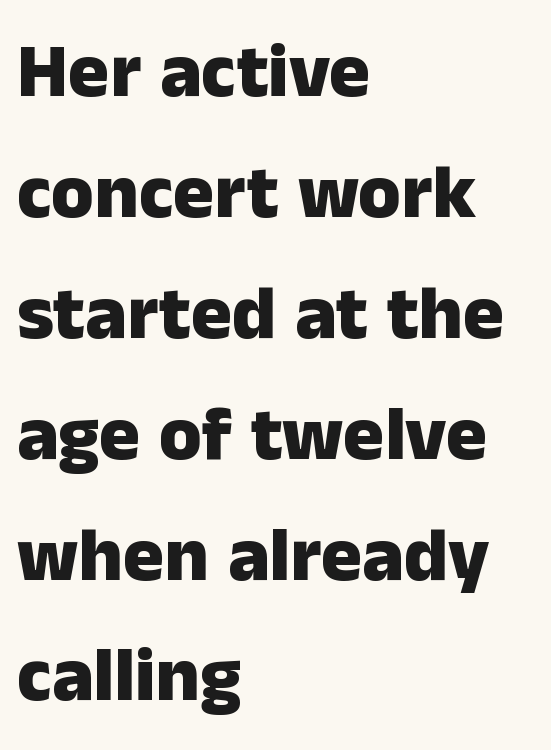
The specimen reads as upright at a glance. Vertically, the passage feels balanced, rows spaced as you'd expect. A classic flush-left, rag-right setting is used for this passage. How heavy is the stroke? Heavy — this is a bold.
